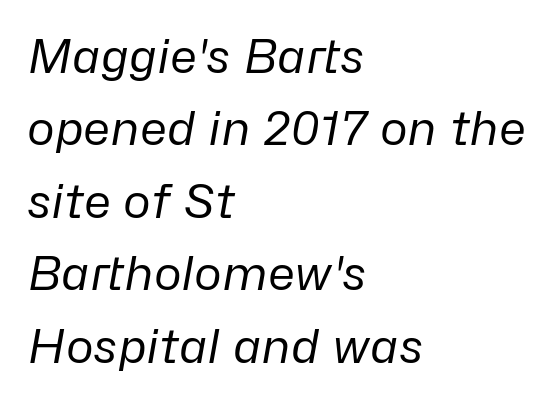
The paragraph shown leans on its left margin. One glance says typical: line gaps are just what's usual. Emphasis-style slanted type is in use. Descenders hang freely into open space. The typeface has the unassuming heft of standard copy or less.
